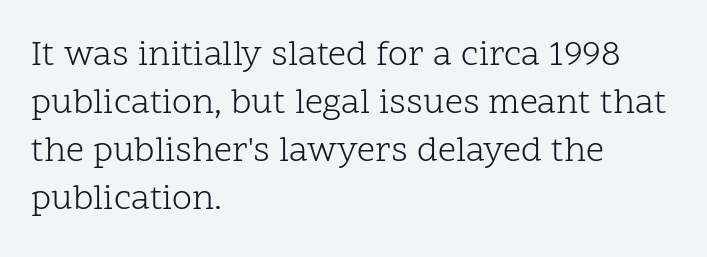
The image shows 36 px light serif type, upright; set left-aligned, normal line spacing (1.33x), normal letter spacing, not underlined; low stroke contrast and a medium x-height.
